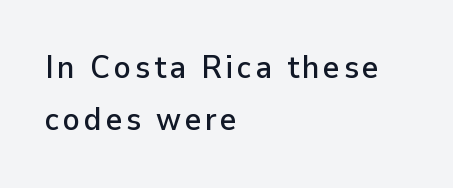
{"serif": "no", "italic": "no", "width": "normal", "stroke_contrast": "low", "x_height": "medium", "monospaced": "no", "underline": "no", "align": "left", "line_spacing": "normal", "line_spacing_ratio": 1.63, "glyph_px": 32}
